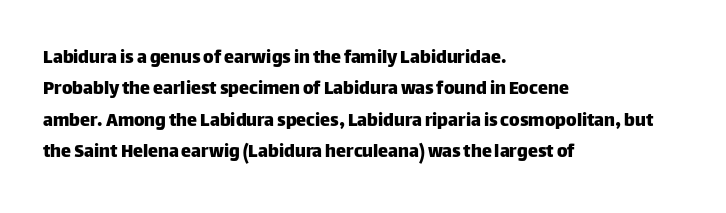
Q: Is the text italic (slanted)? A: No, it is upright.
Q: Is the text underlined? A: No.
Q: How is the paragraph aligned? A: Left-aligned.
Q: Is the spacing between letters normal or unusually wide? A: Normal.
Q: Is the spacing between lines tight, normal or loose? A: Normal.
